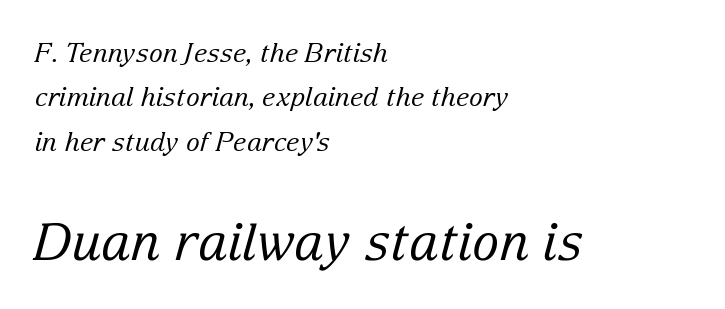
Stems and bowls with no extra thickness — not bold. Two sizes are in play, and the larger belongs to the second block. Any mark beneath the type? The region is blank. Spacing between characters is what you'd get straight out of the box. The lines are quadded left.
